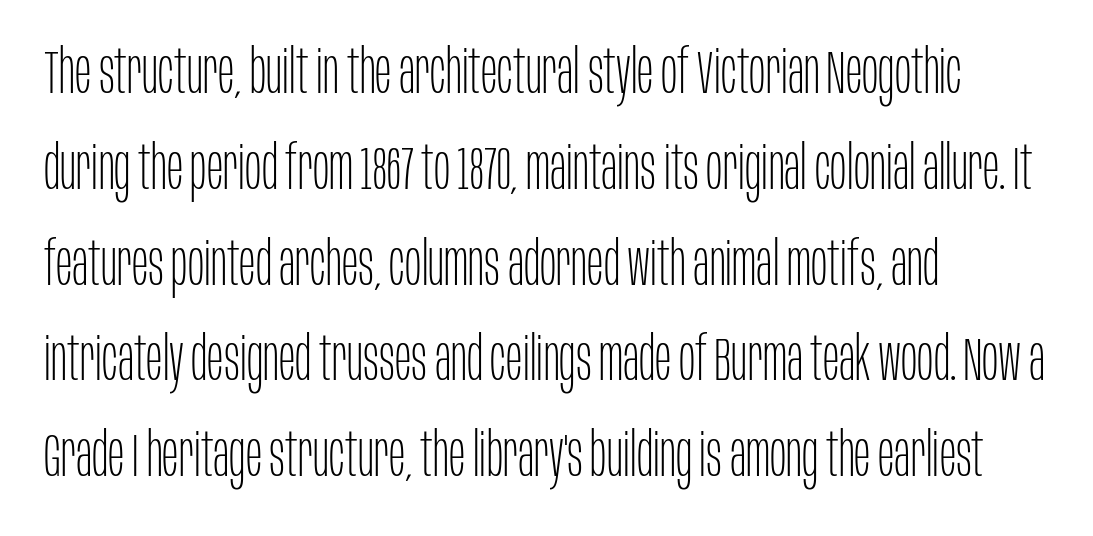
{"serif": "no", "italic": "no", "bold": "no", "weight": "thin", "width": "condensed", "stroke_contrast": "low", "x_height": "large", "monospaced": "no", "underline": "no", "align": "left", "line_spacing": "normal", "line_spacing_ratio": 1.57, "letter_spacing": "normal", "letter_spacing_em": 0.0, "glyph_px": 61}
